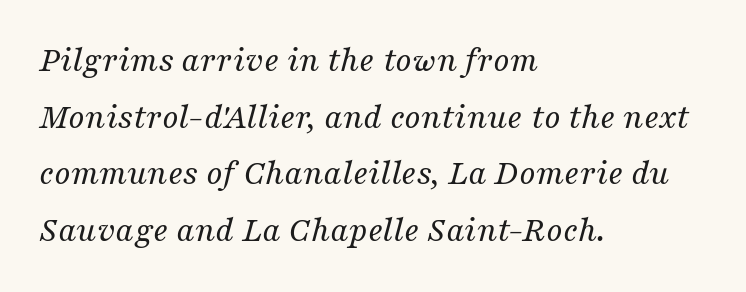
The image shows 36 px regular-weight serif type, italic (leaning right); set left-aligned, normal line spacing (1.57x), normal letter spacing, not underlined; medium stroke contrast and a medium x-height.
